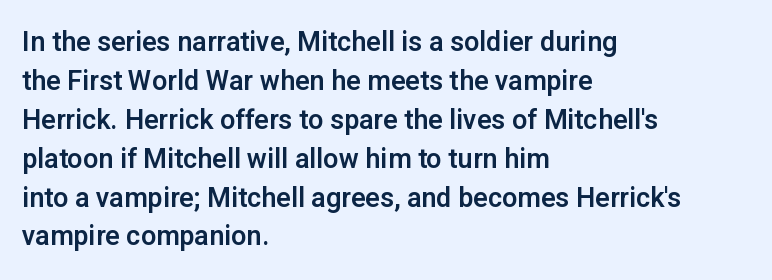
This block has exactly the height ordinary leading produces. The specimen reads as upright at a glance. Letters rest on an invisible, unmarked baseline. Compared with typical body copy, the letter spacing here is the same.
